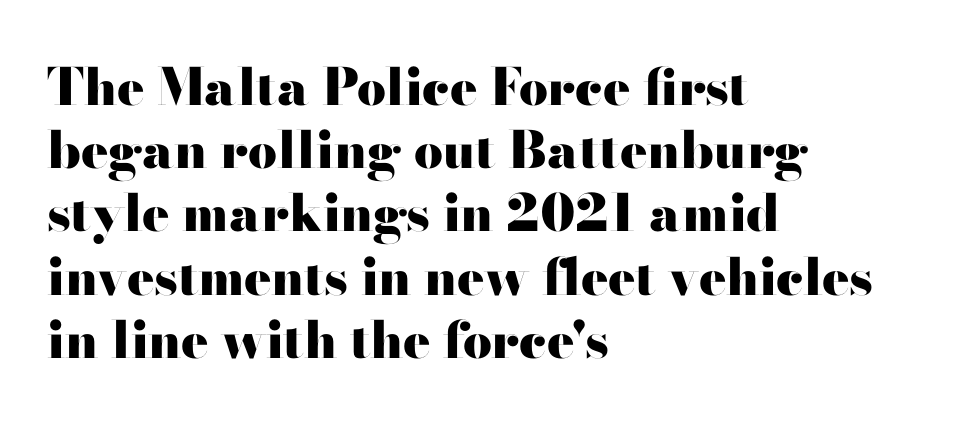
The image shows 51 px heavy, wide sans-serif type, upright; set left-aligned, line spacing 1.24x, normal letter spacing, not underlined; high stroke contrast and a small x-height.
